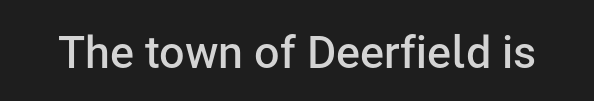
The image shows 45 px semibold sans-serif type, upright; set normal letter spacing, not underlined; low stroke contrast and a medium x-height.
